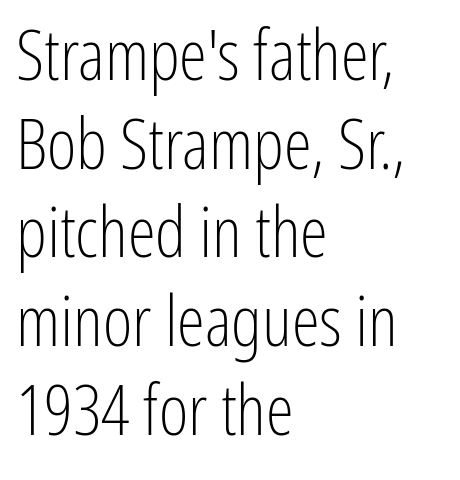
The image shows 71 px light, condensed sans-serif type, upright; set left-aligned, normal line spacing (1.25x), normal letter spacing, not underlined; low stroke contrast and a medium x-height.
